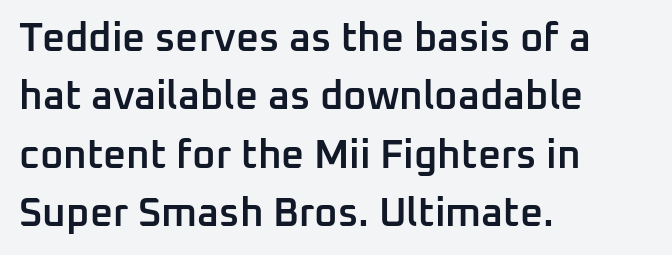
{"serif": "no", "italic": "no", "bold": "semi", "weight": "semibold", "width": "normal", "stroke_contrast": "low", "x_height": "medium", "monospaced": "no", "underline": "no", "align": "left", "line_spacing": "normal", "line_spacing_ratio": 1.46, "letter_spacing": "normal", "letter_spacing_em": 0.0, "glyph_px": 40}
